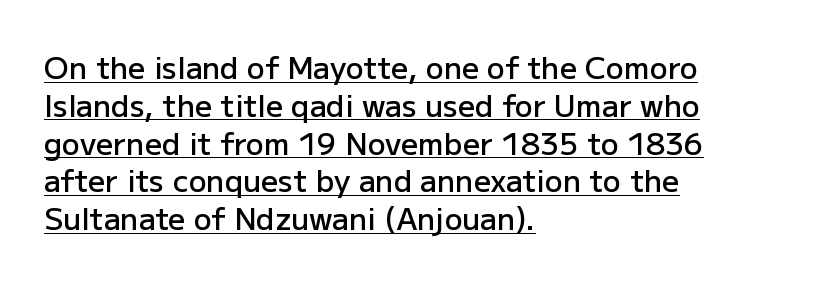
{"serif": "no", "italic": "no", "bold": "semi", "weight": "semibold", "width": "normal", "stroke_contrast": "low", "x_height": "medium", "monospaced": "no", "underline": "yes", "align": "left", "line_spacing": "normal", "line_spacing_ratio": 1.26, "letter_spacing": "normal", "letter_spacing_em": 0.0, "glyph_px": 30}
